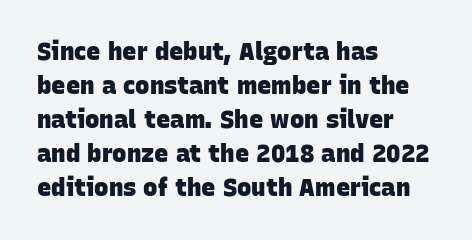
The image shows 24 px bold type; set left-aligned, normal line spacing (1.42x), normal letter spacing, not underlined.
